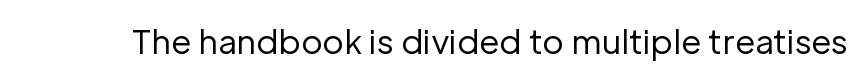
Q: Is the text bold? A: No.
Q: Is the text italic (slanted)? A: No, it is upright.
Q: Is the typeface a serif or a sans-serif typeface? A: Sans-serif.
Q: Is the text underlined? A: No.
Q: Is the spacing between letters normal or unusually wide? A: Normal.
Q: Width (condensed, normal, or wide)? A: Normal.
Q: Stroke contrast? A: Low.
Q: x-height? A: Medium.
Q: Monospaced? A: No.
